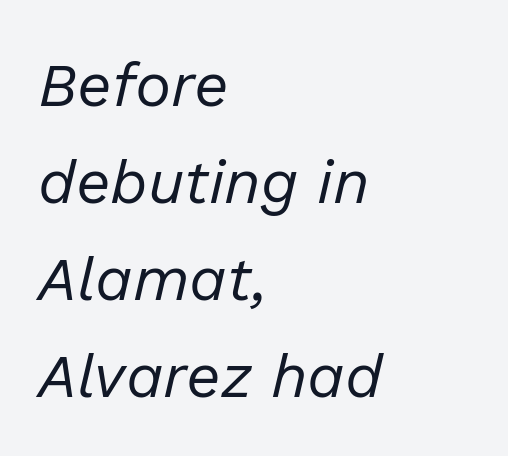
The image shows 61 px regular-weight type, italic (leaning right); set left-aligned, normal line spacing (1.59x), normal letter spacing, not underlined; low stroke contrast and a medium x-height.
